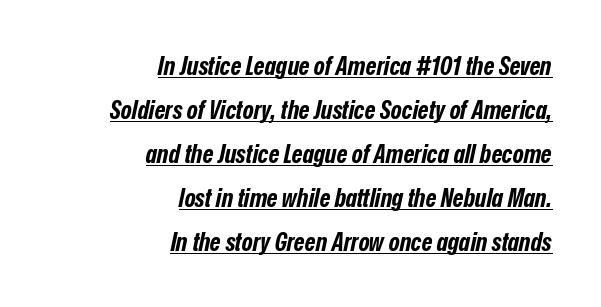
The image shows 26 px bold type, italic (leaning right); set right-aligned, normal line spacing (1.69x), normal letter spacing, underlined.
